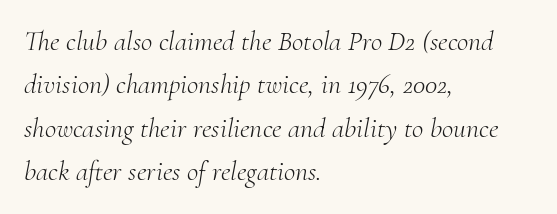
Q: Is the text bold? A: No.
Q: Is the text italic (slanted)? A: Yes, it leans right by about 10 degrees.
Q: Is the typeface a serif or a sans-serif typeface? A: Serif.
Q: Is the text underlined? A: No.
Q: How is the paragraph aligned? A: Left-aligned.
Q: Is the spacing between letters normal or unusually wide? A: Normal.
Q: Is the spacing between lines tight, normal or loose? A: Normal.
Q: Width (condensed, normal, or wide)? A: Normal.
Q: Stroke contrast? A: Medium.
Q: x-height? A: Small.
Q: Monospaced? A: No.
